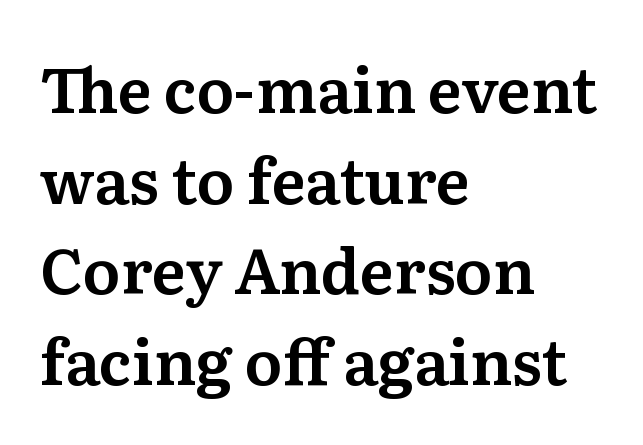
The image shows 62 px serif type, upright; set left-aligned, normal line spacing (1.46x), normal letter spacing, not underlined; medium stroke contrast and a medium x-height.
